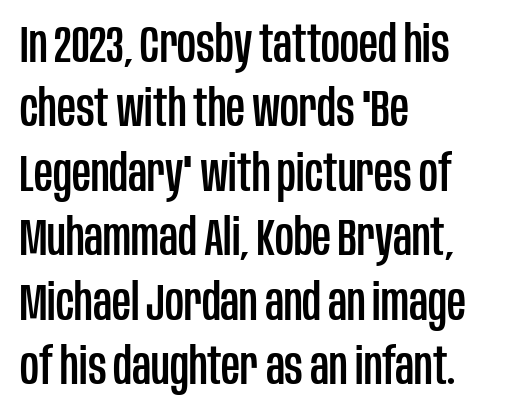
This sample uses plain, unmodified letter spacing. The rendering shows plain stroke endings on the letterforms — a sans-serif design. Decoration check: the copy has no underline. Horizontally, the lines are justified to the leading edge only. Upright lettering throughout.
